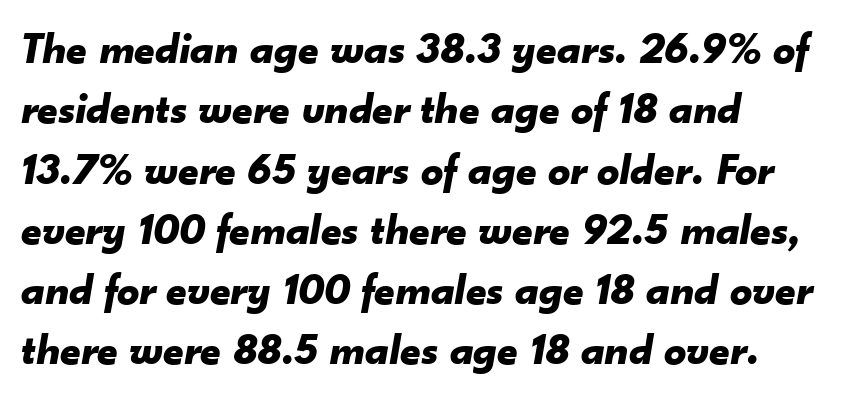
The image shows 44 px bold type, italic (leaning right); set left-aligned, normal line spacing (1.37x), normal letter spacing, not underlined; low stroke contrast and a small x-height.
